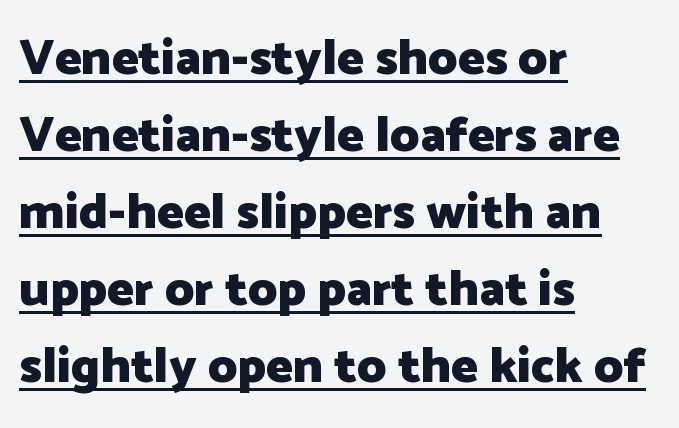
Q: Is the text bold? A: Yes.
Q: Is the text italic (slanted)? A: No, it is upright.
Q: Is the typeface a serif or a sans-serif typeface? A: Sans-serif.
Q: Is the text underlined? A: Yes.
Q: How is the paragraph aligned? A: Left-aligned.
Q: Is the spacing between letters normal or unusually wide? A: Normal.
Q: Is the spacing between lines tight, normal or loose? A: Normal.
Q: Width (condensed, normal, or wide)? A: Normal.
Q: Stroke contrast? A: Low.
Q: x-height? A: Medium.
Q: Monospaced? A: No.
